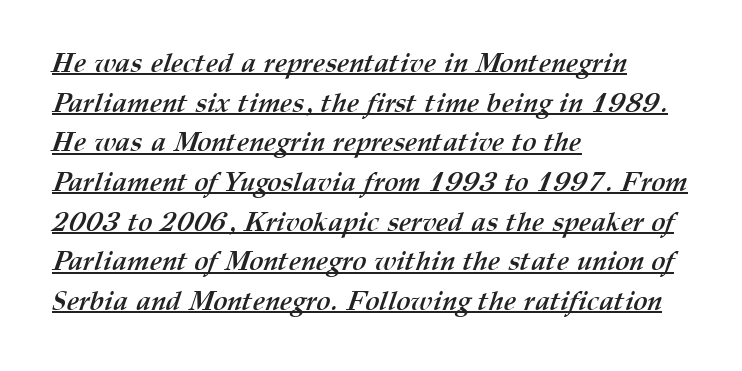
Q: Is the text bold? A: Yes.
Q: Is the text underlined? A: Yes.
Q: How is the paragraph aligned? A: Left-aligned.
Q: Is the spacing between letters normal or unusually wide? A: Normal.
Q: Is the spacing between lines tight, normal or loose? A: Normal.
